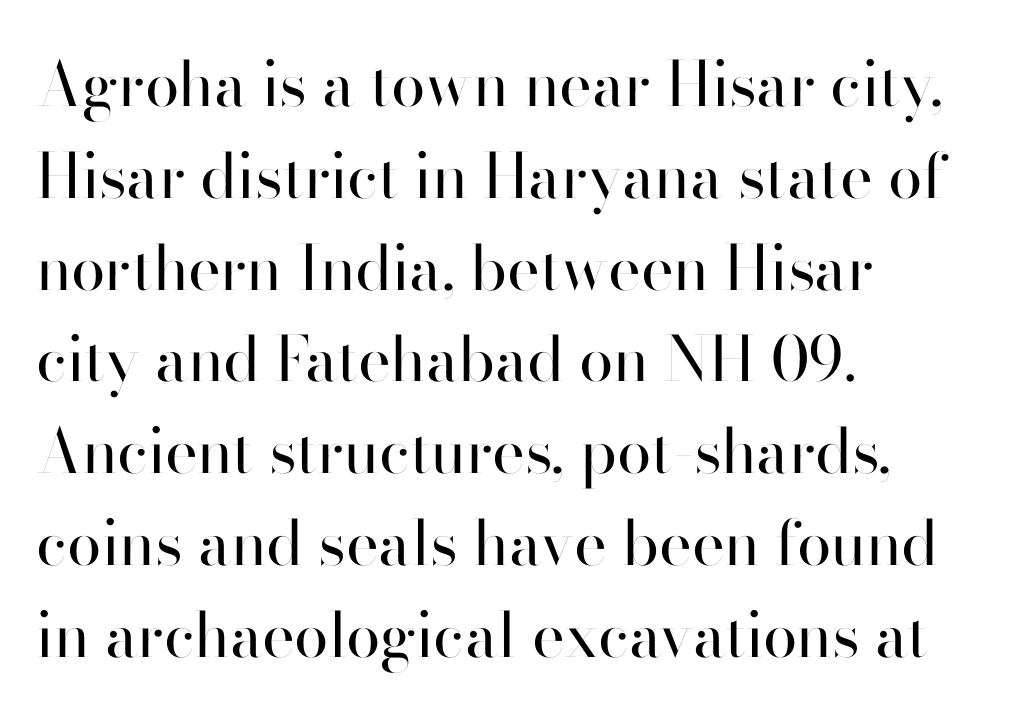
{"serif": "no", "italic": "no", "bold": "no", "weight": "regular", "width": "normal", "stroke_contrast": "high", "x_height": "small", "monospaced": "no", "underline": "no", "align": "left", "line_spacing": "normal", "line_spacing_ratio": 1.48, "letter_spacing": "normal", "letter_spacing_em": 0.0, "glyph_px": 62}
